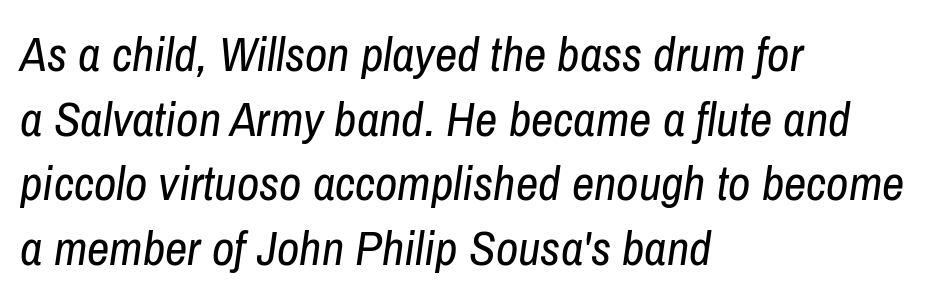
Q: Is the text bold? A: No.
Q: Is the text italic (slanted)? A: Yes, it leans right by about 8 degrees.
Q: Is the text underlined? A: No.
Q: How is the paragraph aligned? A: Left-aligned.
Q: Is the spacing between letters normal or unusually wide? A: Normal.
Q: Is the spacing between lines tight, normal or loose? A: Normal.
Q: Width (condensed, normal, or wide)? A: Condensed.
Q: Stroke contrast? A: Low.
Q: x-height? A: Medium.
Q: Monospaced? A: No.
